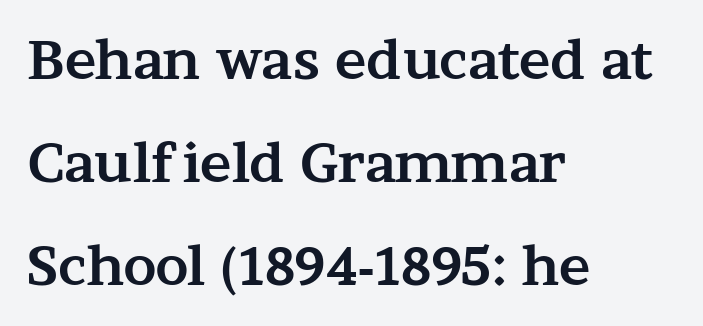
Font category for this specimen: serif. Each row of text sits above clean, open space. Where is the straight margin? On the left. Varying glyph widths throughout — classic text-font behaviour. Quick note: not italic, upright. Set as a true bold cut, around the 700 mark.
